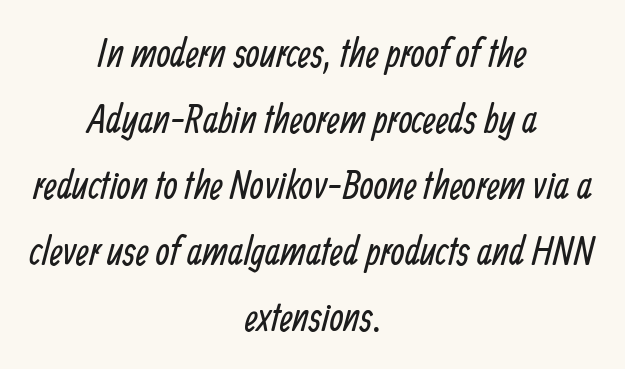
Students, note that the glyphs here touch the page at normal intervals. Rule under the text: the space is simply empty. Both edges are ragged and mirror each other, which tells us the setting is centered. The space between consecutive lines is moderate. Serif or sans? Sans — the stroke terminals are bare. Heft: none added — not bold.
